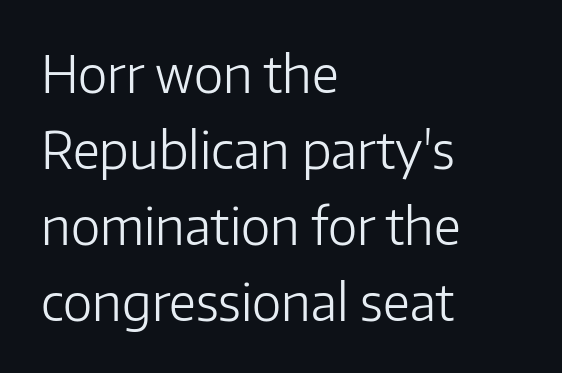
{"serif": "no", "italic": "no", "bold": "no", "weight": "light", "width": "normal", "stroke_contrast": "low", "x_height": "medium", "monospaced": "no", "underline": "no", "align": "left", "line_spacing": "normal", "line_spacing_ratio": 1.52, "letter_spacing": "normal", "letter_spacing_em": 0.0, "glyph_px": 50}
